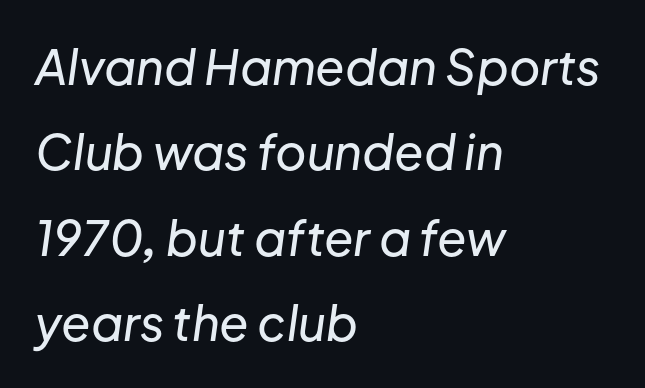
{"italic": "yes", "lean": "right", "slant_degrees": 8, "width": "normal", "stroke_contrast": "low", "x_height": "medium", "monospaced": "no", "underline": "no", "align": "left", "line_spacing_ratio": 1.78, "letter_spacing": "normal", "letter_spacing_em": 0.0, "glyph_px": 48}
